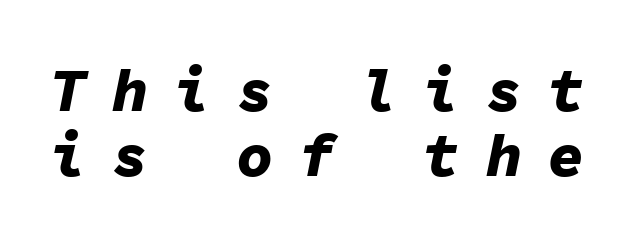
Q: Is the text bold? A: Yes.
Q: Is the text italic (slanted)? A: Yes, it leans right by about 11 degrees.
Q: Is the text underlined? A: No.
Q: Is the spacing between letters normal or unusually wide? A: Unusually wide.
Q: Is the spacing between lines tight, normal or loose? A: Tight.
Q: Width (condensed, normal, or wide)? A: Normal.
Q: Stroke contrast? A: Low.
Q: x-height? A: Medium.
Q: Monospaced? A: Yes.
